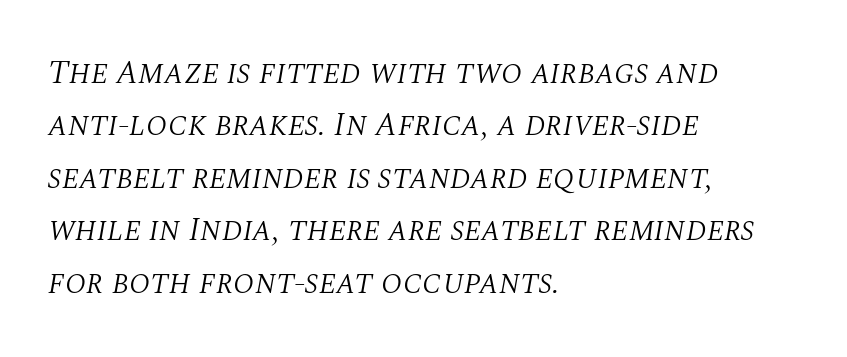
Q: Is the text bold? A: No.
Q: Is the text italic (slanted)? A: Yes, it leans right by about 10 degrees.
Q: Is the typeface a serif or a sans-serif typeface? A: Serif.
Q: Is the text underlined? A: No.
Q: How is the paragraph aligned? A: Left-aligned.
Q: Is the spacing between letters normal or unusually wide? A: Normal.
Q: Is the spacing between lines tight, normal or loose? A: Normal.
Q: Width (condensed, normal, or wide)? A: Normal.
Q: Stroke contrast? A: Medium.
Q: x-height? A: Large.
Q: Monospaced? A: No.
